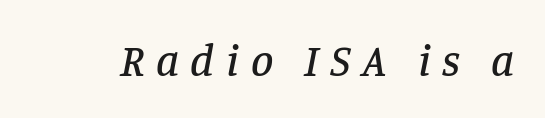
Q: Is the text italic (slanted)? A: Yes, it leans right by about 11 degrees.
Q: Is the typeface a serif or a sans-serif typeface? A: Serif.
Q: Is the text underlined? A: No.
Q: Is the spacing between letters normal or unusually wide? A: Unusually wide.
Q: Width (condensed, normal, or wide)? A: Normal.
Q: Stroke contrast? A: Low.
Q: x-height? A: Large.
Q: Monospaced? A: No.
